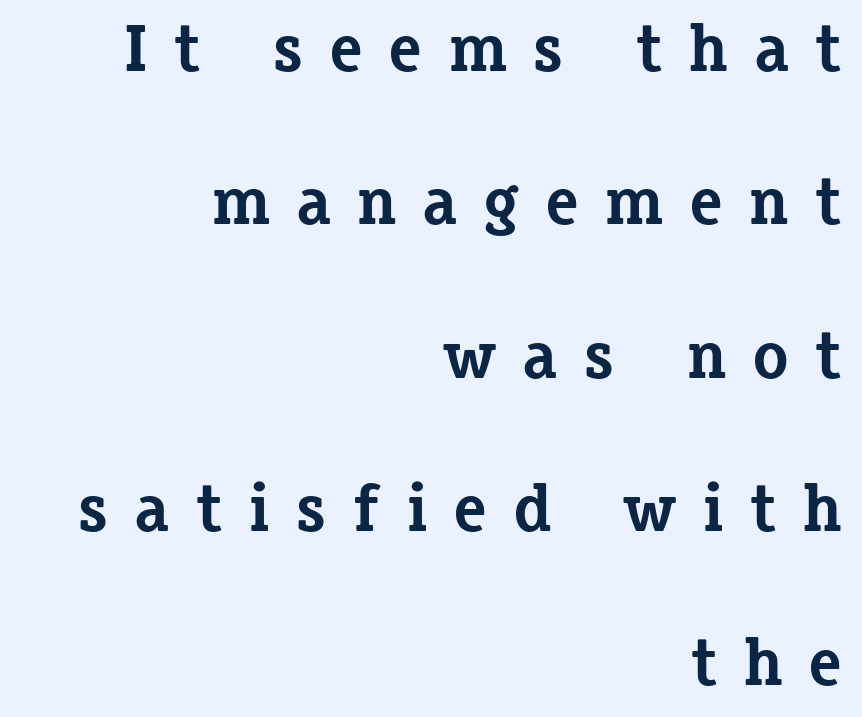
Q: Is the text bold? A: Yes.
Q: Is the text italic (slanted)? A: No, it is upright.
Q: Is the typeface a serif or a sans-serif typeface? A: Serif.
Q: Is the text underlined? A: No.
Q: How is the paragraph aligned? A: Right-aligned.
Q: Is the spacing between letters normal or unusually wide? A: Unusually wide.
Q: Is the spacing between lines tight, normal or loose? A: Loose.
Q: Width (condensed, normal, or wide)? A: Normal.
Q: Stroke contrast? A: Low.
Q: x-height? A: Medium.
Q: Monospaced? A: No.
